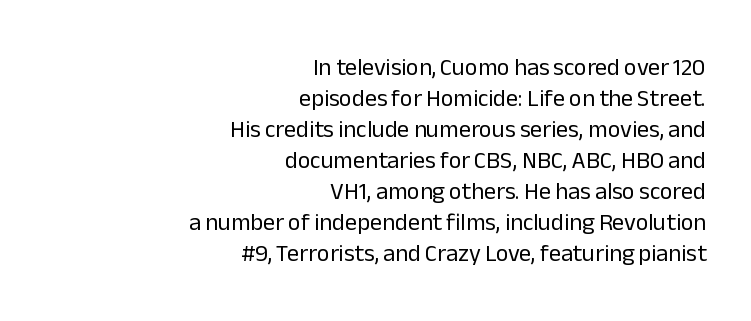
{"italic": "no", "bold": "no", "underline": "no", "align": "right", "line_spacing": "normal", "line_spacing_ratio": 1.29, "letter_spacing": "normal", "letter_spacing_em": 0.0, "glyph_px": 24}
